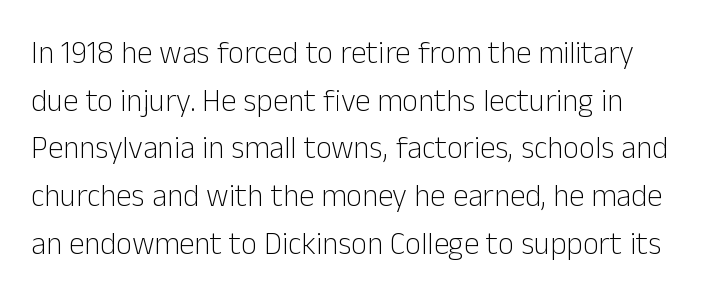
The image shows 31 px light sans-serif type, upright; set normal line spacing (1.54x), normal letter spacing, not underlined; low stroke contrast and a medium x-height.
